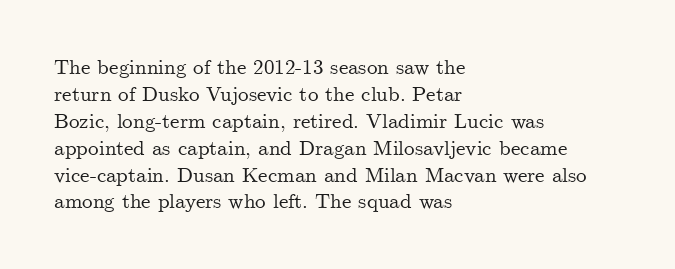
No word sits above an underline. Rendered with straight, roman letterforms. A typesetter would call this leading conventional body-copy spacing. Nothing unusual about the tracking: characters are spaced as the font intends. Line starts are locked; line ends wander.
